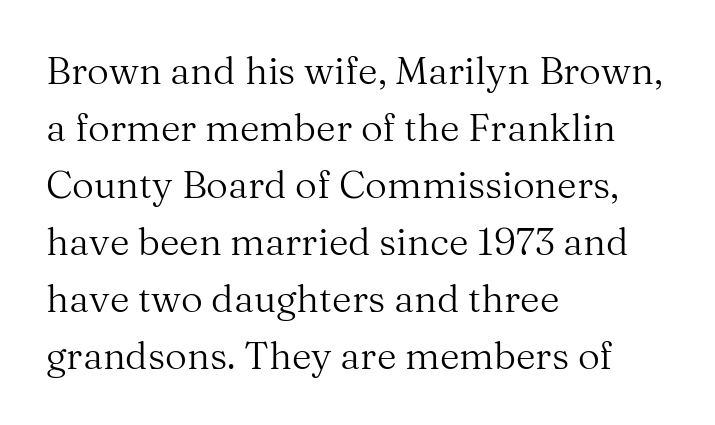
{"serif": "yes", "italic": "no", "bold": "no", "weight": "regular", "width": "normal", "stroke_contrast": "medium", "x_height": "medium", "monospaced": "no", "underline": "no", "align": "left", "line_spacing": "normal", "line_spacing_ratio": 1.5, "letter_spacing": "normal", "letter_spacing_em": 0.0, "glyph_px": 38}
